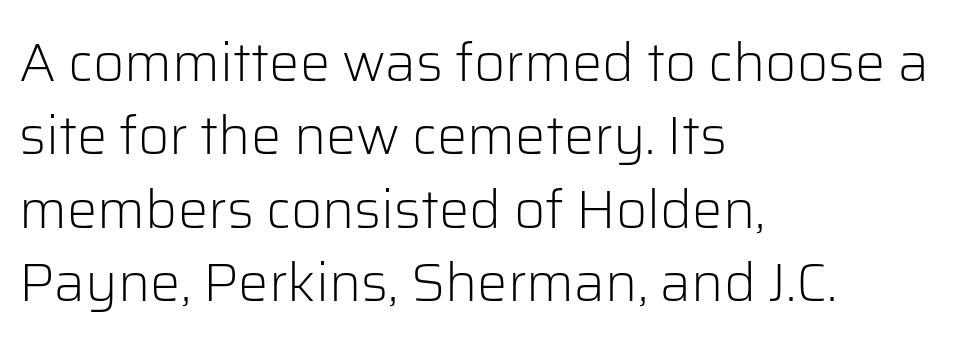
Each letter keeps its own natural width here, so spacing adapts to shape. Short and long lines alike share a common starting point at left. The tracking reads as untouched default to a designer's eye. These lines are composed in type without serifs.
